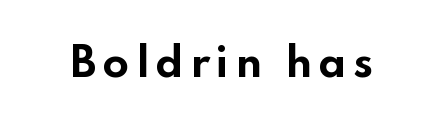
A typesetter would label this face a sans. Unmarked baselines from the first word to the last. Is this a fixed-width face? No — the glyphs have proportional, varying widths. Each glyph is drawn with heavy, bold strokes. Designer's note — italics off, roman on.
